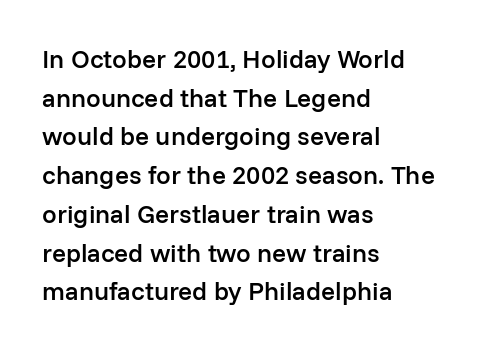
The image shows 26 px text type, upright; set left-aligned, normal line spacing (1.49x), normal letter spacing, not underlined.
